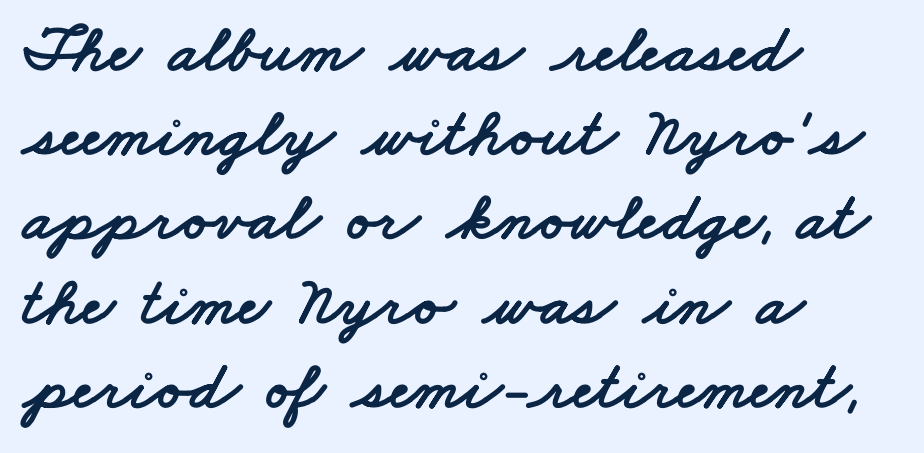
Q: Is the typeface a serif or a sans-serif typeface? A: Sans-serif.
Q: Is the text underlined? A: No.
Q: How is the paragraph aligned? A: Left-aligned.
Q: Is the spacing between letters normal or unusually wide? A: Normal.
Q: Width (condensed, normal, or wide)? A: Wide.
Q: Stroke contrast? A: Low.
Q: x-height? A: Small.
Q: Monospaced? A: No.
